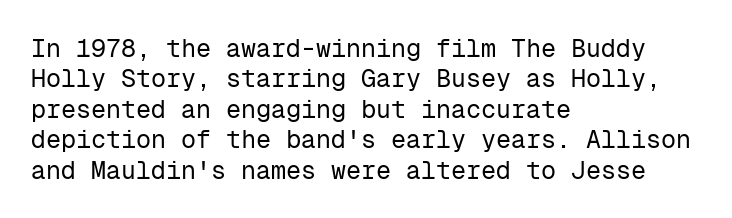
{"italic": "no", "bold": "no", "underline": "no", "align": "left", "line_spacing_ratio": 1.22, "letter_spacing": "normal", "letter_spacing_em": 0.0, "glyph_px": 25}
